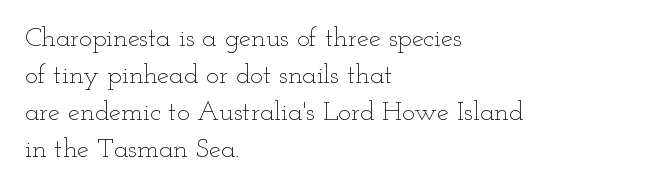
The image shows 27 px text type, upright; set left-aligned, normal line spacing (1.37x), normal letter spacing, not underlined.
